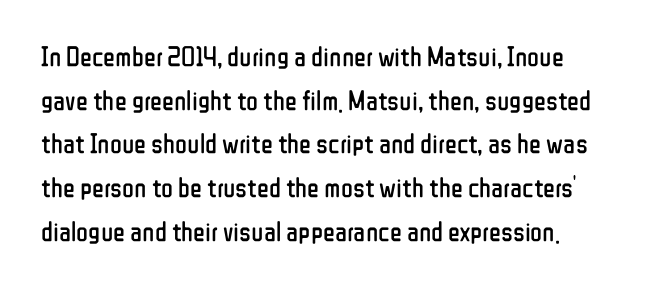
{"serif": "no", "italic": "no", "bold": "no", "weight": "regular", "width": "condensed", "stroke_contrast": "low", "x_height": "medium", "monospaced": "no", "underline": "no", "line_spacing": "normal", "line_spacing_ratio": 1.56, "letter_spacing": "normal", "letter_spacing_em": 0.0, "glyph_px": 28}
